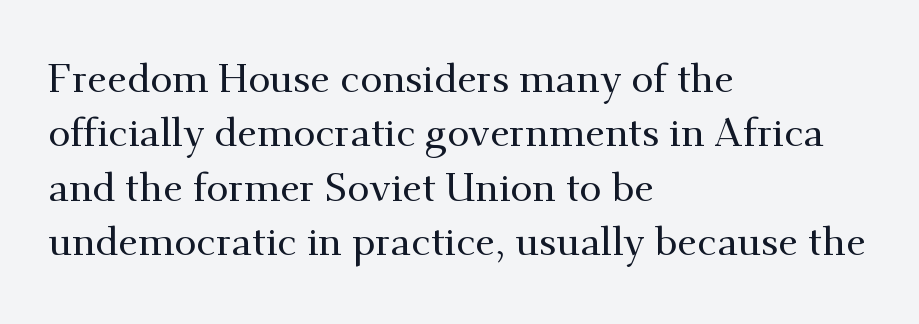
{"serif": "yes", "italic": "no", "width": "normal", "stroke_contrast": "medium", "x_height": "small", "monospaced": "no", "underline": "no", "align": "left", "line_spacing": "normal", "line_spacing_ratio": 1.36, "letter_spacing": "normal", "letter_spacing_em": 0.0, "glyph_px": 40}
